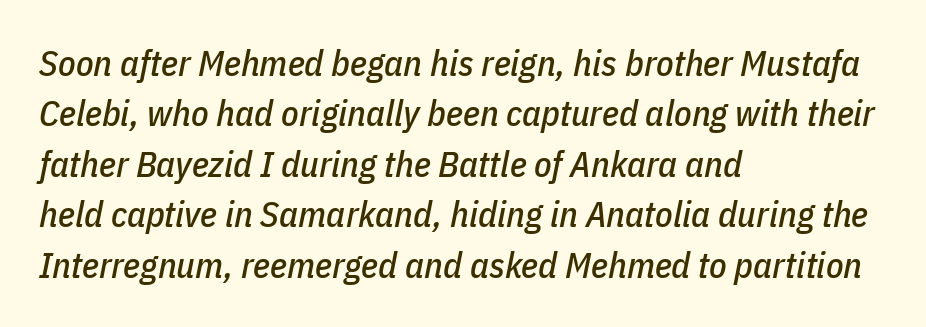
{"italic": "yes", "lean": "right", "slant_degrees": 11, "width": "condensed", "stroke_contrast": "low", "x_height": "medium", "monospaced": "no", "underline": "no", "align": "left", "line_spacing": "normal", "line_spacing_ratio": 1.4, "letter_spacing": "normal", "letter_spacing_em": 0.0, "glyph_px": 36}
